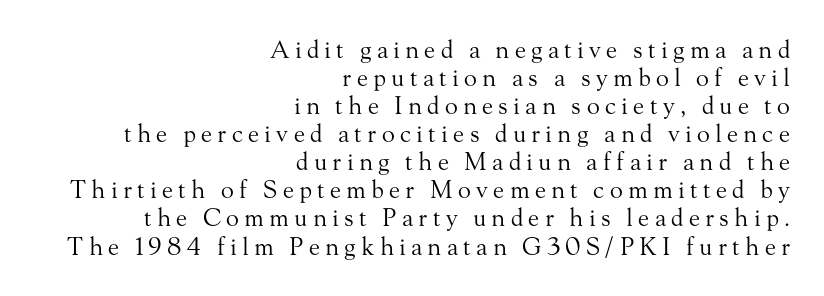
The setting favours the right margin, as signatures and pull-quotes sometimes do. Stroke mass is kept to a normal reading level or below. Inter-character spacing is expanded well beyond the font's built-in metrics. Posture: upright roman. Descender tails drop into unmarked territory.
